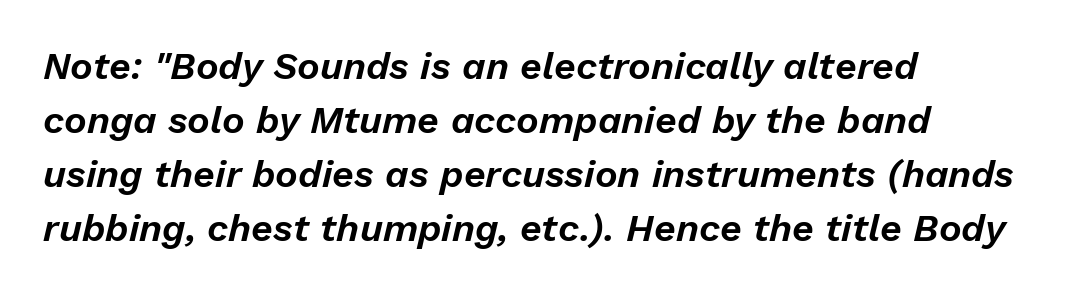
{"italic": "yes", "lean": "right", "slant_degrees": 13, "width": "normal", "stroke_contrast": "low", "x_height": "medium", "monospaced": "no", "underline": "no", "align": "left", "line_spacing": "normal", "line_spacing_ratio": 1.42, "letter_spacing": "normal", "letter_spacing_em": 0.0, "glyph_px": 38}
